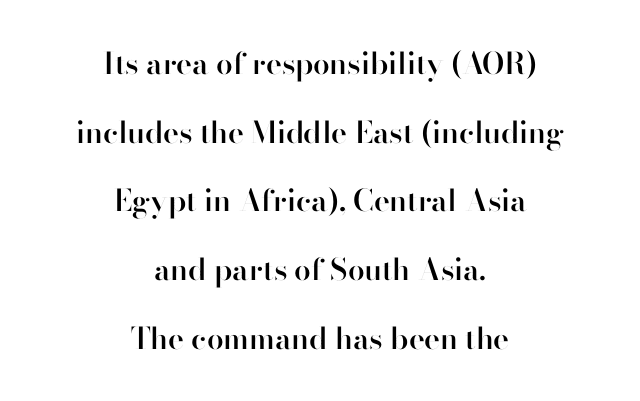
{"serif": "no", "italic": "no", "bold": "semi", "weight": "semibold", "width": "normal", "stroke_contrast": "high", "x_height": "small", "monospaced": "no", "underline": "no", "align": "center", "line_spacing": "loose", "line_spacing_ratio": 2.29, "letter_spacing": "normal", "letter_spacing_em": 0.0, "glyph_px": 30}
